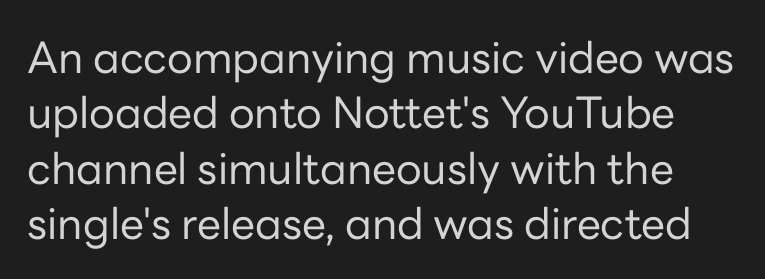
The typeface has the unassuming heft of standard copy or less. This sample keeps an unexceptional amount of space between lines. Note the varied advance widths — an 'i' is clearly narrower than an 'm'. These lines keep a tight, regular rhythm from letter to letter. To sum up the face: it is a sans, with no serifs. Type without underlining.
